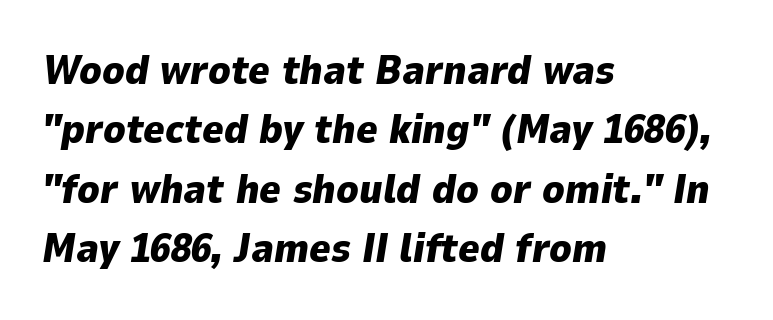
The image shows 41 px heavy type, italic (leaning right); set left-aligned, normal line spacing (1.45x), normal letter spacing, not underlined; low stroke contrast and a medium x-height.
